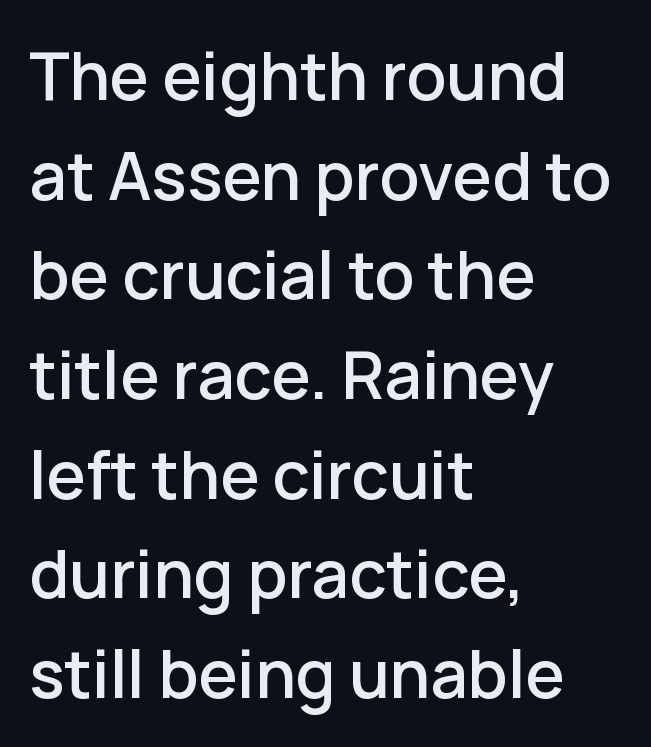
Posture: upright roman. Honestly, the row spacing looks completely unremarkable. Glyph-to-glyph distance matches everyday printed text. Stroke terminals: plain, sans-serif.
